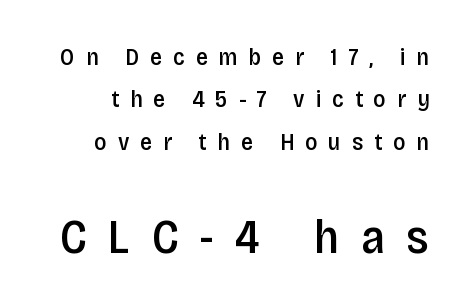
Q: Is the text bold? A: Semi-bold.
Q: Is the text italic (slanted)? A: No, it is upright.
Q: Is the typeface a serif or a sans-serif typeface? A: Sans-serif.
Q: Is the text underlined? A: No.
Q: Is the spacing between letters normal or unusually wide? A: Unusually wide.
Q: Which block of text is set in a larger size, the first (top) or the second (bottom)? A: The second (bottom) one.
Q: Width (condensed, normal, or wide)? A: Condensed.
Q: Stroke contrast? A: Low.
Q: x-height? A: Large.
Q: Monospaced? A: No.
